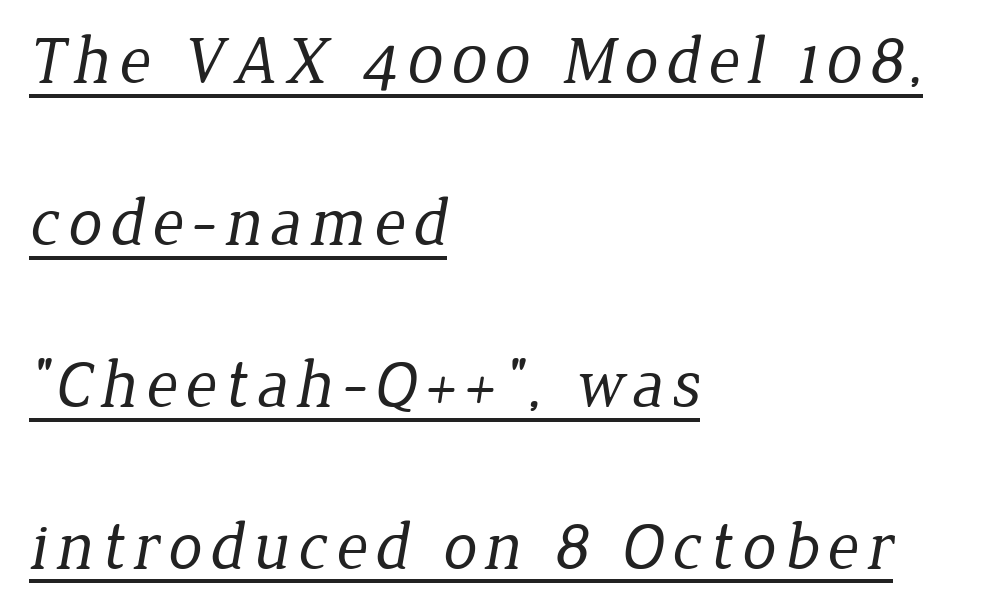
The image shows 68 px regular-weight serif type; set left-aligned, loose line spacing (2.38x), underlined; low stroke contrast and a medium x-height.
